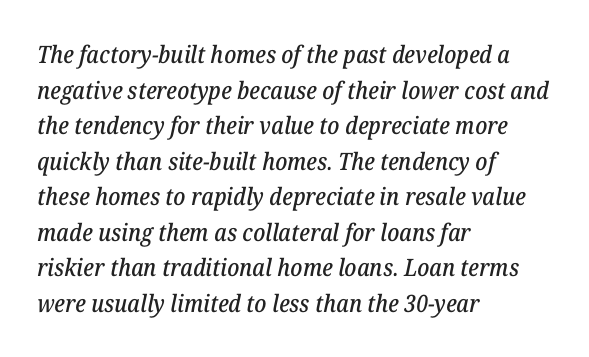
The image shows 24 px text type, italic (leaning right); set left-aligned, normal line spacing (1.48x), normal letter spacing, not underlined.
